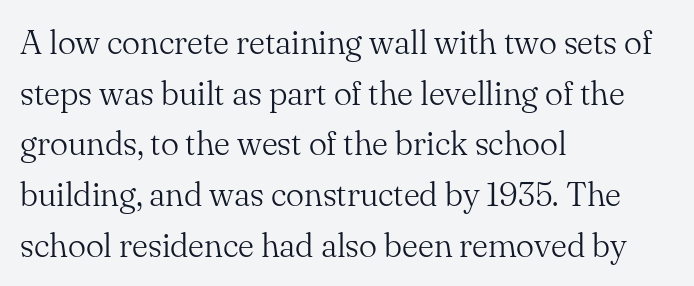
{"serif": "yes", "italic": "no", "bold": "no", "weight": "light", "width": "normal", "stroke_contrast": "medium", "x_height": "small", "monospaced": "no", "underline": "no", "align": "left", "line_spacing": "normal", "line_spacing_ratio": 1.49, "letter_spacing": "normal", "letter_spacing_em": 0.0, "glyph_px": 34}
